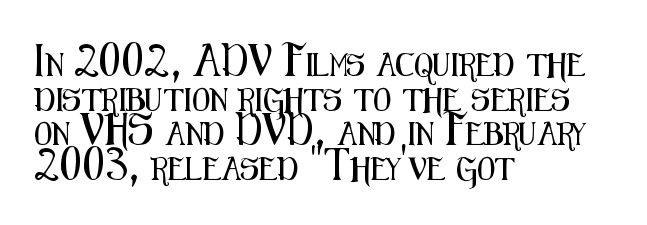
Q: Is the text italic (slanted)? A: No, it is upright.
Q: Is the text underlined? A: No.
Q: How is the paragraph aligned? A: Left-aligned.
Q: Is the spacing between letters normal or unusually wide? A: Normal.
Q: Is the spacing between lines tight, normal or loose? A: Normal.
